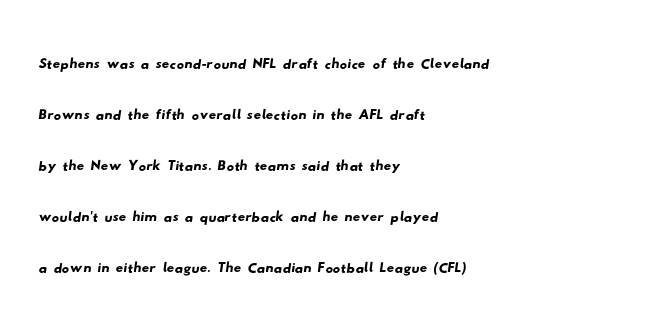
Q: Is the typeface a serif or a sans-serif typeface? A: Sans-serif.
Q: Is the text underlined? A: No.
Q: How is the paragraph aligned? A: Left-aligned.
Q: Is the spacing between letters normal or unusually wide? A: Normal.
Q: Is the spacing between lines tight, normal or loose? A: Normal.
Q: Width (condensed, normal, or wide)? A: Wide.
Q: Stroke contrast? A: Low.
Q: x-height? A: Small.
Q: Monospaced? A: No.
